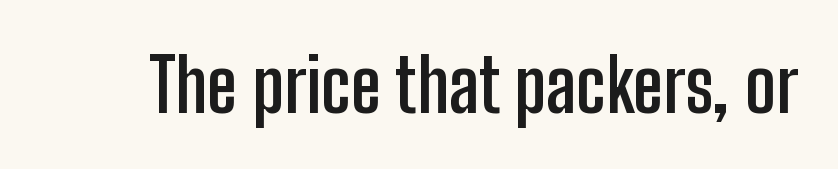
Q: Is the text bold? A: Yes.
Q: Is the text italic (slanted)? A: No, it is upright.
Q: Is the typeface a serif or a sans-serif typeface? A: Sans-serif.
Q: Is the text underlined? A: No.
Q: Is the spacing between letters normal or unusually wide? A: Normal.
Q: Width (condensed, normal, or wide)? A: Condensed.
Q: Stroke contrast? A: Low.
Q: x-height? A: Medium.
Q: Monospaced? A: No.
